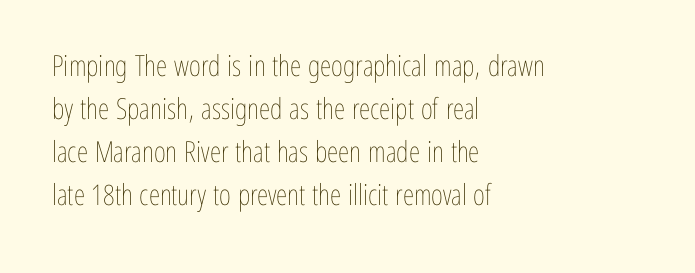
The image shows 29 px thin, condensed type, upright; set left-aligned, normal line spacing (1.48x), normal letter spacing, not underlined; low stroke contrast and a medium x-height.
